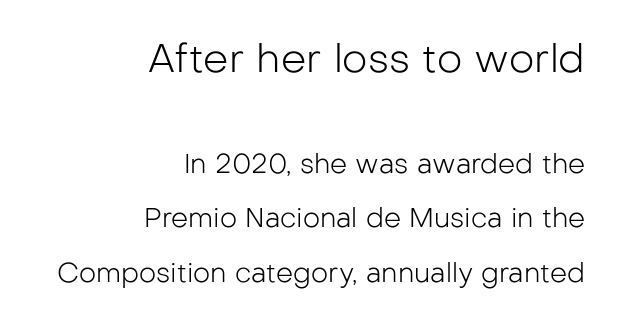
{"serif": "no", "italic": "no", "bold": "no", "weight": "light", "width": "normal", "stroke_contrast": "low", "x_height": "medium", "monospaced": "no", "underline": "no", "align": "right", "line_spacing": "loose", "line_spacing_ratio": 2.02, "letter_spacing": "normal", "letter_spacing_em": 0.0, "larger_block": "first", "size_ratio": 1.48, "glyph_px": 40}
